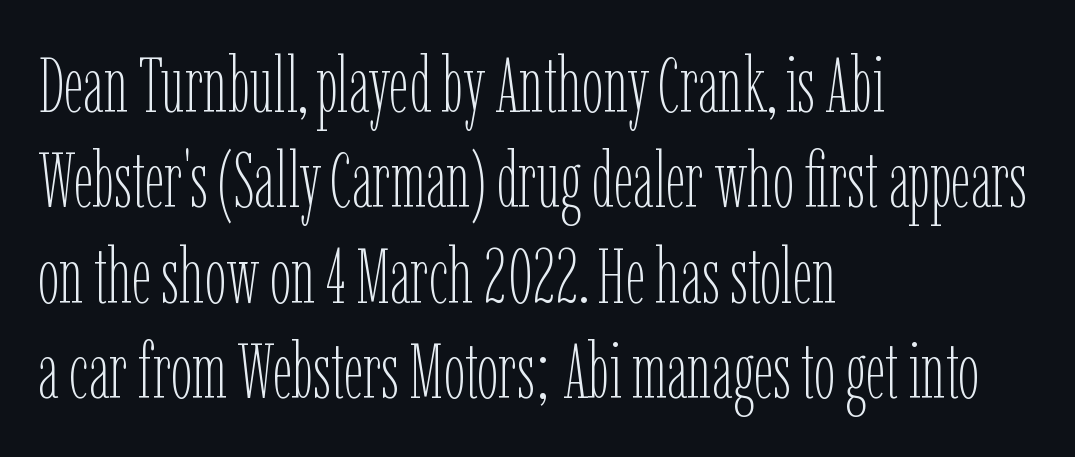
{"italic": "no", "bold": "no", "weight": "thin", "width": "condensed", "stroke_contrast": "low", "x_height": "medium", "monospaced": "no", "underline": "no", "align": "left", "line_spacing_ratio": 1.24, "letter_spacing": "normal", "letter_spacing_em": 0.0, "glyph_px": 77}
